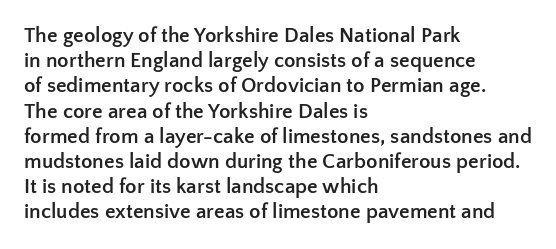
The image shows 21 px bold type, upright; set left-aligned, line spacing 1.2x, normal letter spacing, not underlined.
